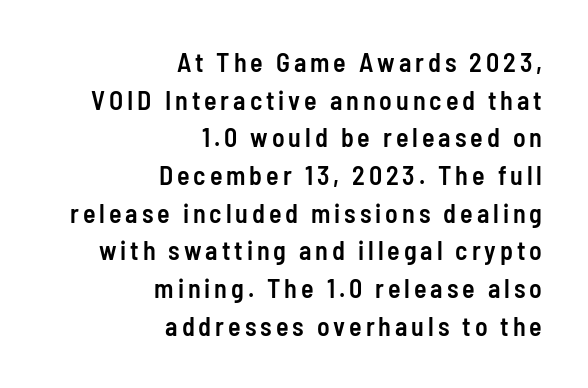
Compared with a flush-left layout, this one pins lines to the opposite, right side. If you drew a line through each stem, it would be perfectly vertical. The specimen omits any rule beneath the text block's lines. Normally led — the rows are evenly, conventionally spaced.
